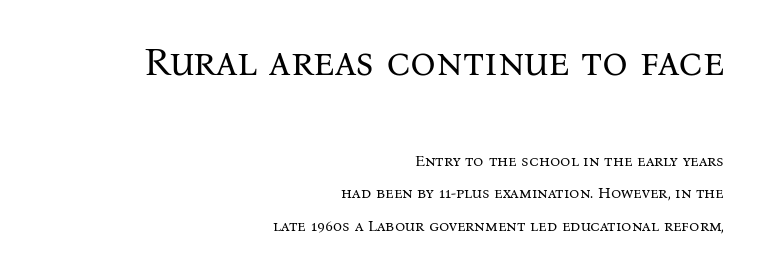
The image shows 40 px regular-weight serif type, upright; set right-aligned, loose line spacing (2.04x), normal letter spacing, not underlined; the first (top) block is 2.5x larger; medium stroke contrast and a medium x-height.
